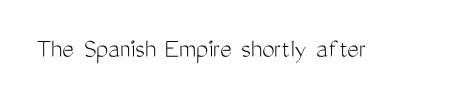
Q: Is the text bold? A: No.
Q: Is the text italic (slanted)? A: No, it is upright.
Q: Is the typeface a serif or a sans-serif typeface? A: Sans-serif.
Q: Is the text underlined? A: No.
Q: Is the spacing between letters normal or unusually wide? A: Normal.
Q: Width (condensed, normal, or wide)? A: Condensed.
Q: Stroke contrast? A: Medium.
Q: x-height? A: Medium.
Q: Monospaced? A: No.
